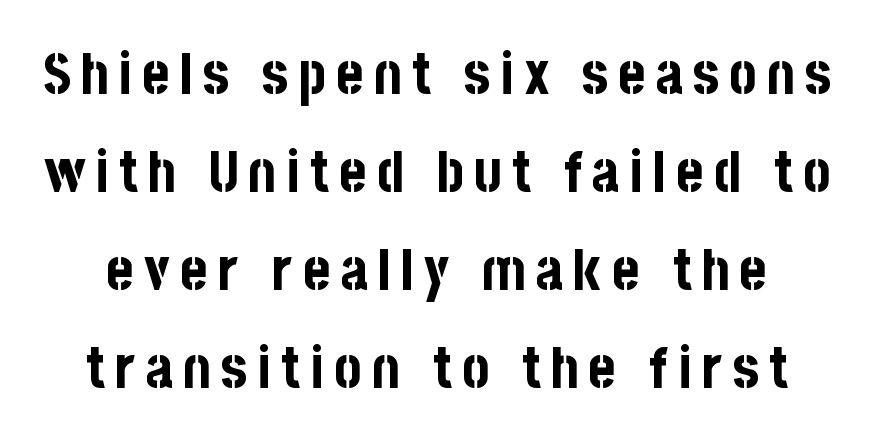
{"serif": "no", "italic": "no", "bold": "yes", "weight": "bold", "width": "condensed", "stroke_contrast": "low", "x_height": "large", "monospaced": "no", "underline": "no", "line_spacing": "normal", "line_spacing_ratio": 1.69, "glyph_px": 58}
